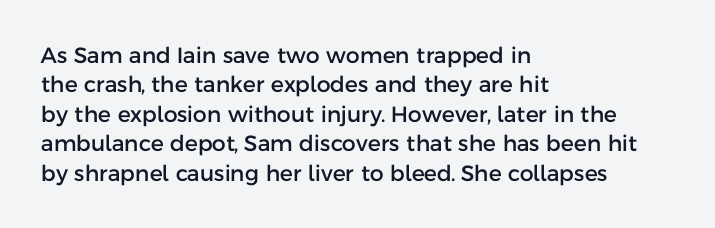
{"italic": "no", "underline": "no", "align": "left", "line_spacing": "normal", "line_spacing_ratio": 1.34, "letter_spacing": "normal", "letter_spacing_em": 0.0, "glyph_px": 22}
